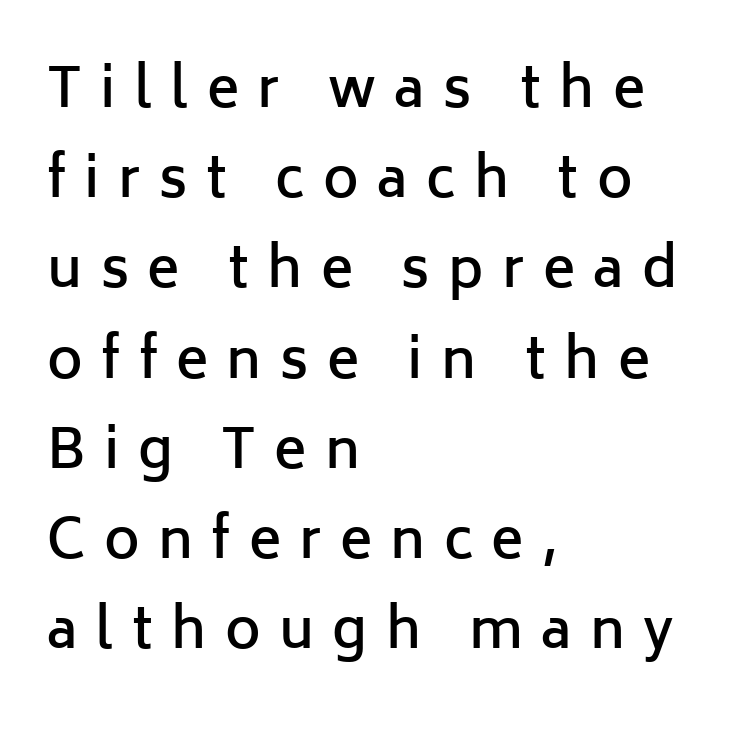
Q: Is the text bold? A: Semi-bold.
Q: Is the text italic (slanted)? A: No, it is upright.
Q: Is the typeface a serif or a sans-serif typeface? A: Sans-serif.
Q: Is the text underlined? A: No.
Q: How is the paragraph aligned? A: Left-aligned.
Q: Is the spacing between letters normal or unusually wide? A: Unusually wide.
Q: Is the spacing between lines tight, normal or loose? A: Normal.
Q: Width (condensed, normal, or wide)? A: Normal.
Q: Stroke contrast? A: Low.
Q: x-height? A: Medium.
Q: Monospaced? A: No.
